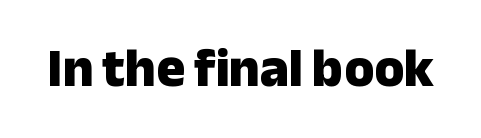
Grotesque or geometric, the face here clearly has no serifs. Observe the ordinary spacing: letters are neighbours, not strangers. Does the lettering tilt? It doesn't — this is upright. A dark, heavy texture on the line: the type is bold. Here the designer chose a conventional face with non-uniform glyph widths.
